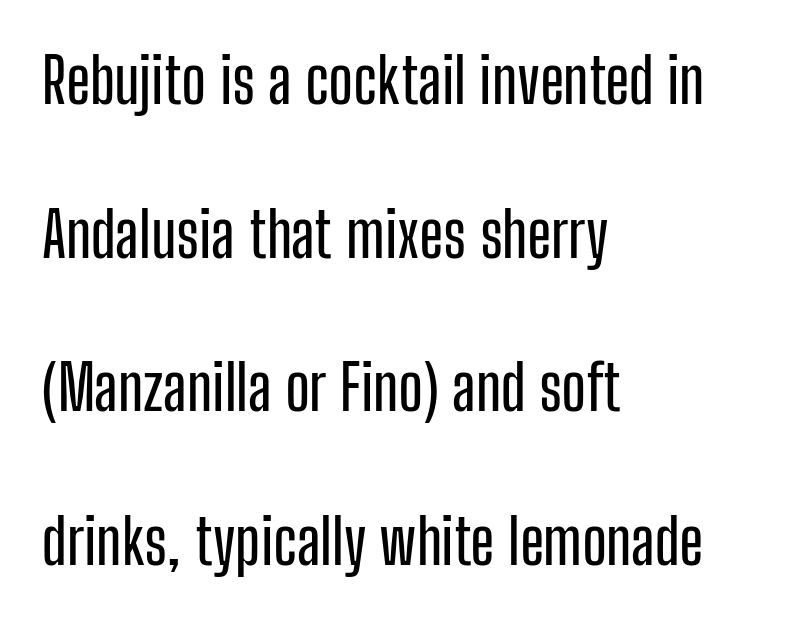
Rule under the text: the space is simply empty. Alignment: flush left. Style check: upright. Reading down the column, the eye jumps a long way to each next line. Note the varied advance widths — an 'i' is clearly narrower than an 'm'.
